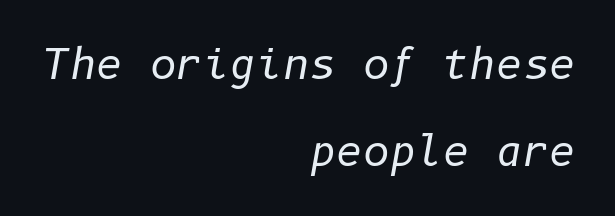
{"italic": "yes", "lean": "right", "slant_degrees": 10, "bold": "no", "weight": "regular", "width": "normal", "stroke_contrast": "low", "x_height": "medium", "underline": "no", "align": "right", "line_spacing": "loose", "line_spacing_ratio": 2.11, "letter_spacing": "normal", "letter_spacing_em": 0.0, "glyph_px": 41}
